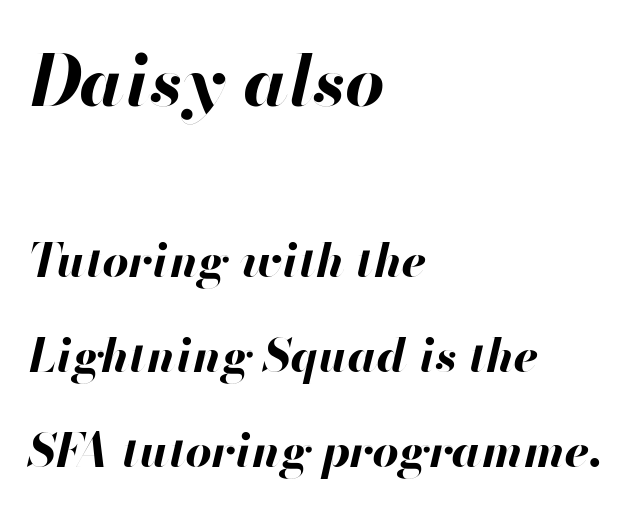
{"italic": "yes", "lean": "right", "slant_degrees": 13, "bold": "yes", "weight": "bold", "width": "normal", "stroke_contrast": "high", "x_height": "small", "monospaced": "no", "underline": "no", "align": "left", "line_spacing": "loose", "line_spacing_ratio": 2.06, "letter_spacing": "normal", "letter_spacing_em": 0.0, "larger_block": "first", "size_ratio": 1.5, "glyph_px": 69}
